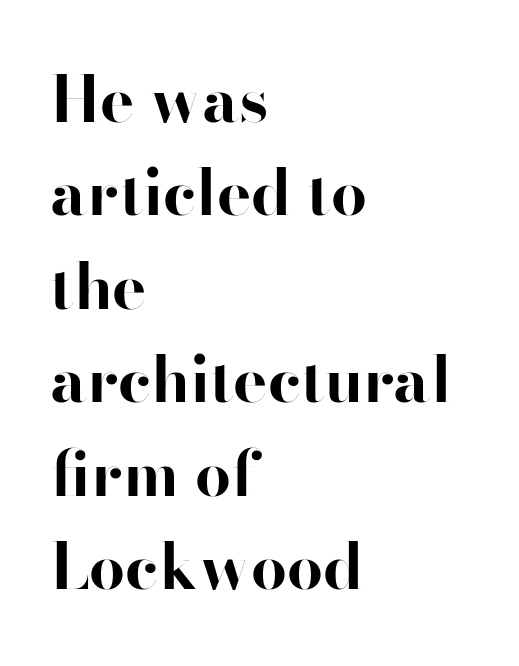
Q: Is the text bold? A: Yes.
Q: Is the text italic (slanted)? A: No, it is upright.
Q: Is the typeface a serif or a sans-serif typeface? A: Sans-serif.
Q: Is the text underlined? A: No.
Q: How is the paragraph aligned? A: Left-aligned.
Q: Is the spacing between letters normal or unusually wide? A: Normal.
Q: Is the spacing between lines tight, normal or loose? A: Normal.
Q: Width (condensed, normal, or wide)? A: Normal.
Q: Stroke contrast? A: High.
Q: x-height? A: Small.
Q: Monospaced? A: No.
